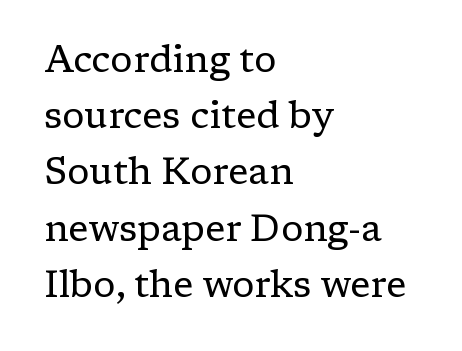
Nothing unusual about the tracking: characters are spaced as the font intends. Caption: multi-line text, flush left, ragged right. Caption: face not bold, strokes unweighted. Serif or sans? Serif — the stroke terminals have little feet. Letters rest on an invisible, unmarked baseline. A typesetter would call this proportional, since set widths differ per character.
